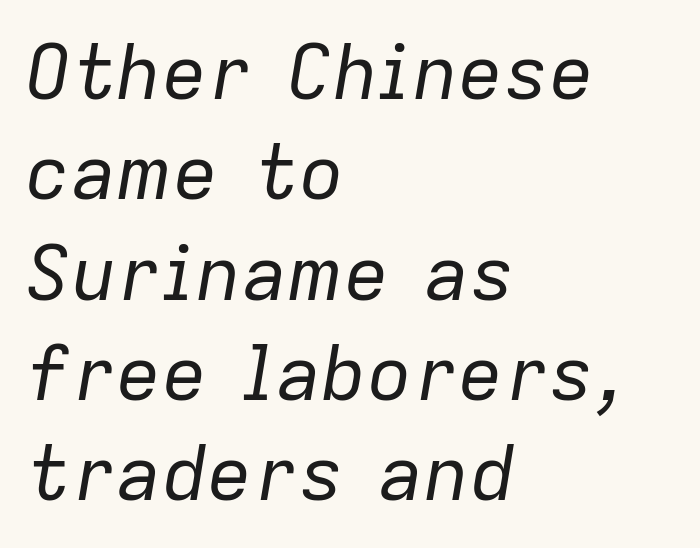
Q: Is the text bold? A: No.
Q: Is the text italic (slanted)? A: Yes, it leans right by about 9 degrees.
Q: Is the text underlined? A: No.
Q: How is the paragraph aligned? A: Left-aligned.
Q: Is the spacing between letters normal or unusually wide? A: Normal.
Q: Is the spacing between lines tight, normal or loose? A: Normal.
Q: Width (condensed, normal, or wide)? A: Normal.
Q: Stroke contrast? A: Low.
Q: x-height? A: Medium.
Q: Monospaced? A: No.
